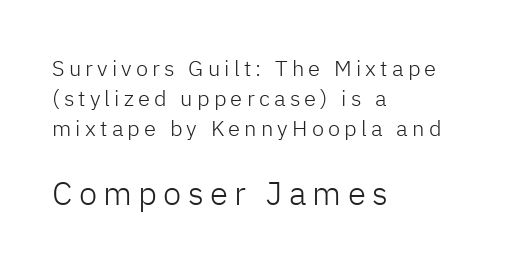
No word sits above an underline. All the whitespace from short lines collects on the right. Compare the two chunks: the lower has the greater cap height. This is not heavy type; no bold has been used. Proportional: the letters do not fall into vertical columns. Rendered with straight, roman letterforms.
